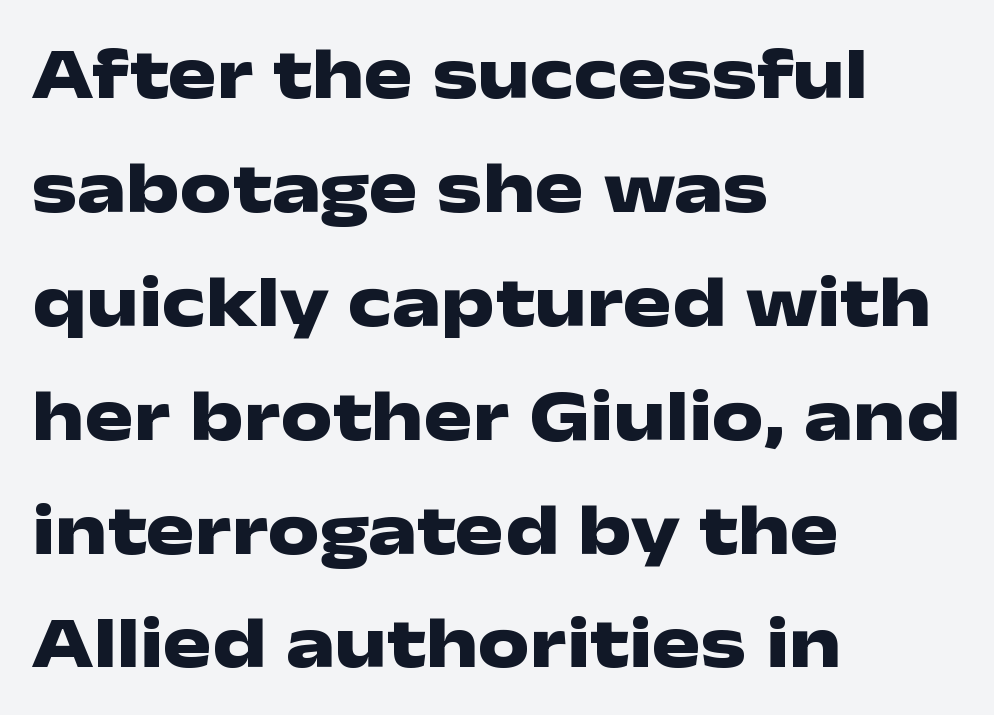
Q: Is the text bold? A: Yes.
Q: Is the text italic (slanted)? A: No, it is upright.
Q: Is the typeface a serif or a sans-serif typeface? A: Sans-serif.
Q: Is the text underlined? A: No.
Q: How is the paragraph aligned? A: Left-aligned.
Q: Is the spacing between letters normal or unusually wide? A: Normal.
Q: Is the spacing between lines tight, normal or loose? A: Normal.
Q: Width (condensed, normal, or wide)? A: Wide.
Q: Stroke contrast? A: Low.
Q: x-height? A: Medium.
Q: Monospaced? A: No.
